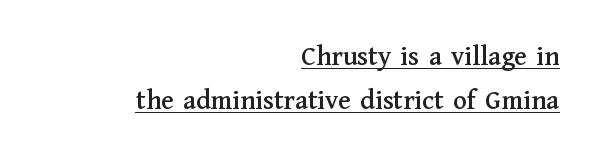
Q: Is the text italic (slanted)? A: No, it is upright.
Q: Is the typeface a serif or a sans-serif typeface? A: Serif.
Q: Is the text underlined? A: Yes.
Q: How is the paragraph aligned? A: Right-aligned.
Q: Is the spacing between letters normal or unusually wide? A: Normal.
Q: Is the spacing between lines tight, normal or loose? A: Normal.
Q: Width (condensed, normal, or wide)? A: Normal.
Q: Stroke contrast? A: Medium.
Q: x-height? A: Medium.
Q: Monospaced? A: No.
